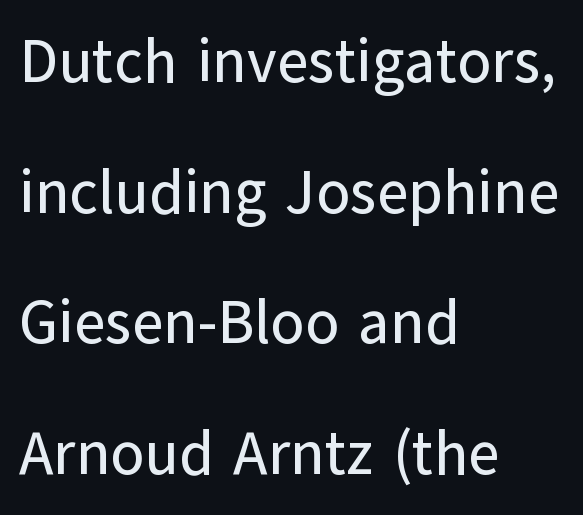
The strip under each line holds only bare page. Are there feet on the stems? There aren't — it's a sans. The rendering uses a large line-height, opening up the rows. The letters advance in unequal steps, a hallmark of proportional type. Each line starts at the same left margin while the right side varies.
